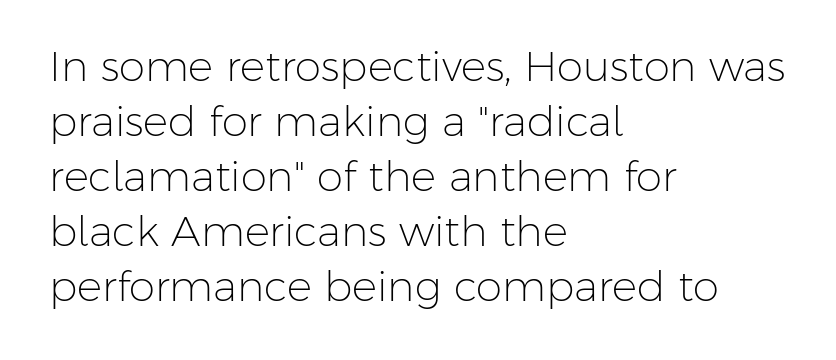
Q: Is the text bold? A: No.
Q: Is the text italic (slanted)? A: No, it is upright.
Q: Is the typeface a serif or a sans-serif typeface? A: Sans-serif.
Q: Is the text underlined? A: No.
Q: How is the paragraph aligned? A: Left-aligned.
Q: Is the spacing between letters normal or unusually wide? A: Normal.
Q: Is the spacing between lines tight, normal or loose? A: Normal.
Q: Width (condensed, normal, or wide)? A: Normal.
Q: Stroke contrast? A: Low.
Q: x-height? A: Medium.
Q: Monospaced? A: No.
